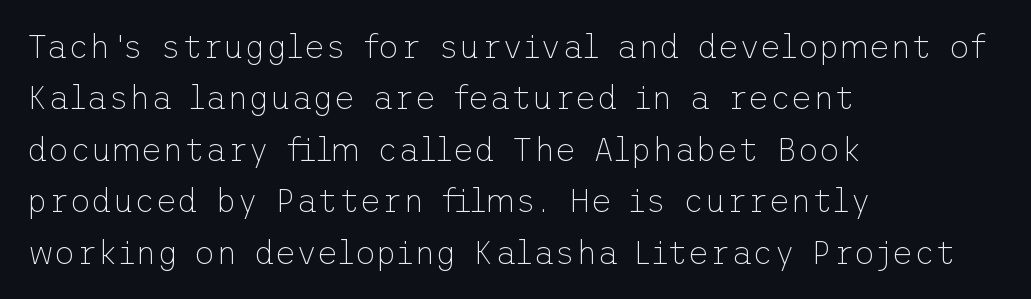
The image shows 33 px thin sans-serif type, upright; set left-aligned, normal line spacing (1.56x), normal letter spacing, not underlined; low stroke contrast and a medium x-height.
